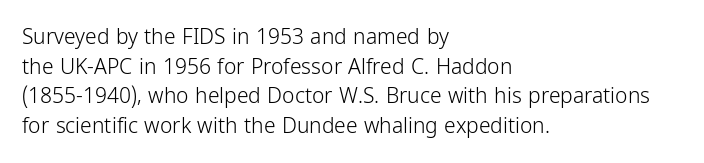
Q: Is the text bold? A: No.
Q: Is the text italic (slanted)? A: No, it is upright.
Q: Is the text underlined? A: No.
Q: How is the paragraph aligned? A: Left-aligned.
Q: Is the spacing between letters normal or unusually wide? A: Normal.
Q: Is the spacing between lines tight, normal or loose? A: Normal.
